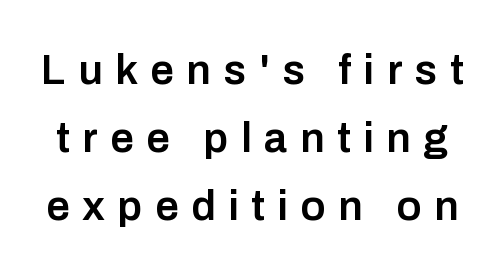
Q: Is the text bold? A: Semi-bold.
Q: Is the text italic (slanted)? A: No, it is upright.
Q: Is the typeface a serif or a sans-serif typeface? A: Sans-serif.
Q: Is the text underlined? A: No.
Q: Is the spacing between letters normal or unusually wide? A: Unusually wide.
Q: Is the spacing between lines tight, normal or loose? A: Normal.
Q: Width (condensed, normal, or wide)? A: Normal.
Q: Stroke contrast? A: Low.
Q: x-height? A: Medium.
Q: Monospaced? A: No.
